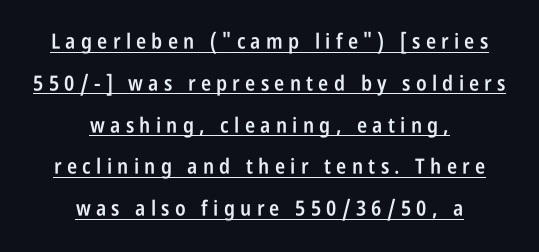
Q: Is the text bold? A: Semi-bold.
Q: Is the text italic (slanted)? A: No, it is upright.
Q: Is the text underlined? A: Yes.
Q: How is the paragraph aligned? A: Centered.
Q: Is the spacing between letters normal or unusually wide? A: Unusually wide.
Q: Is the spacing between lines tight, normal or loose? A: Loose.
